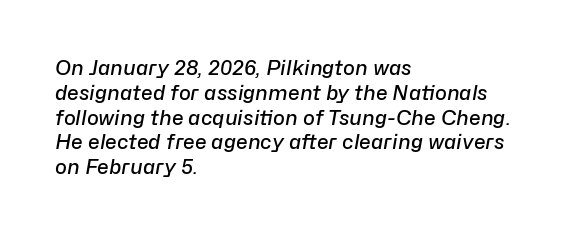
Emphasis by weight is partial: semibold. Tracking value appears to be zero — textbook default spacing. Italic: yes, the glyphs are oblique. The compositor pushed each line to the left boundary. Any mark beneath the type? The region is blank.
